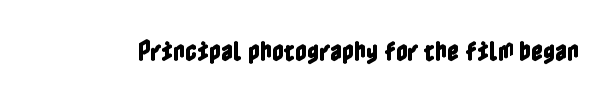
The image shows 23 px text type, upright; set normal letter spacing, not underlined.
